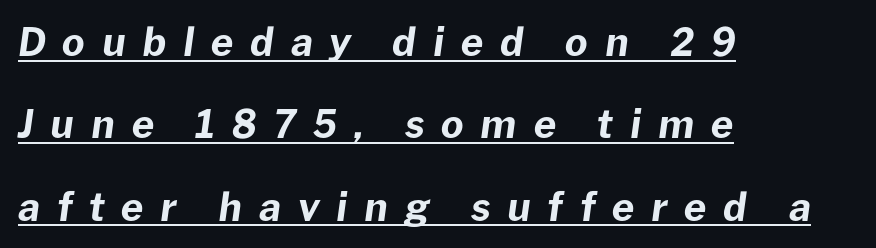
Q: Is the text bold? A: Yes.
Q: Is the text italic (slanted)? A: Yes, it leans right by about 8 degrees.
Q: Is the text underlined? A: Yes.
Q: How is the paragraph aligned? A: Left-aligned.
Q: Is the spacing between letters normal or unusually wide? A: Unusually wide.
Q: Is the spacing between lines tight, normal or loose? A: Loose.
Q: Width (condensed, normal, or wide)? A: Normal.
Q: Stroke contrast? A: Low.
Q: x-height? A: Medium.
Q: Monospaced? A: No.
